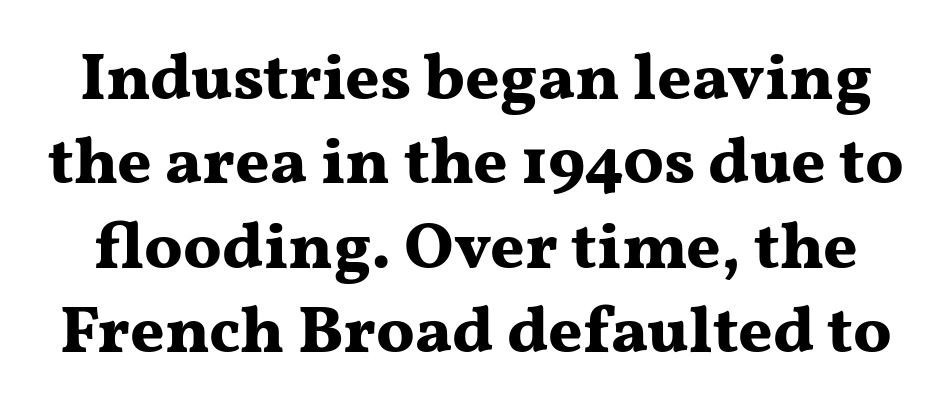
Q: Is the text bold? A: Yes.
Q: Is the text italic (slanted)? A: No, it is upright.
Q: Is the typeface a serif or a sans-serif typeface? A: Serif.
Q: Is the text underlined? A: No.
Q: Is the spacing between letters normal or unusually wide? A: Normal.
Q: Is the spacing between lines tight, normal or loose? A: Normal.
Q: Width (condensed, normal, or wide)? A: Wide.
Q: Stroke contrast? A: Medium.
Q: x-height? A: Medium.
Q: Monospaced? A: No.
